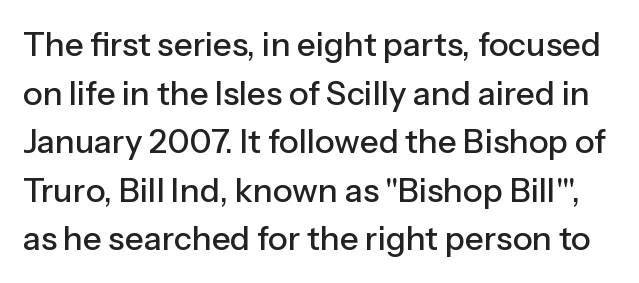
The image shows 33 px sans-serif type, upright; set normal line spacing (1.47x), normal letter spacing, not underlined; low stroke contrast and a medium x-height.
